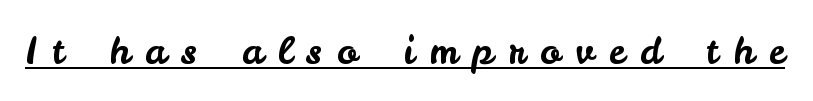
Letter spacing: wide. These lines are rendered in a variable-pitch font. Nothing sits at the stroke ends, so this counts as sans-serif.
